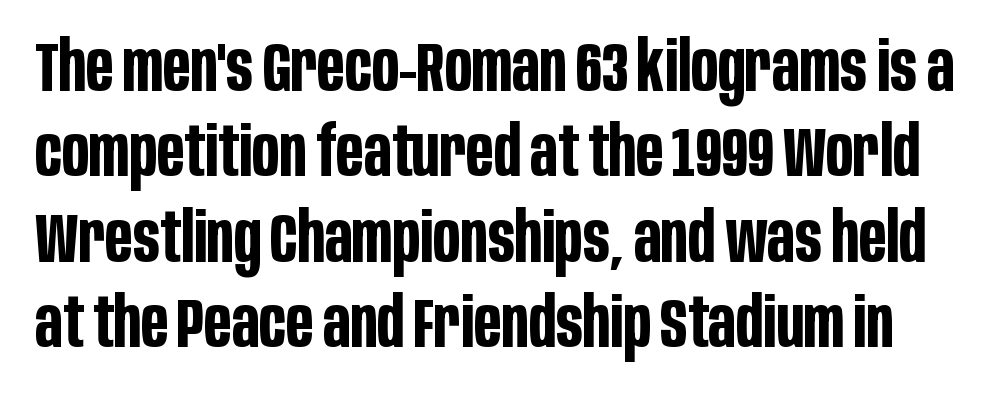
Q: Is the text bold? A: Yes.
Q: Is the text italic (slanted)? A: No, it is upright.
Q: Is the typeface a serif or a sans-serif typeface? A: Sans-serif.
Q: Is the text underlined? A: No.
Q: Is the spacing between letters normal or unusually wide? A: Normal.
Q: Width (condensed, normal, or wide)? A: Condensed.
Q: Stroke contrast? A: Low.
Q: x-height? A: Large.
Q: Monospaced? A: No.
